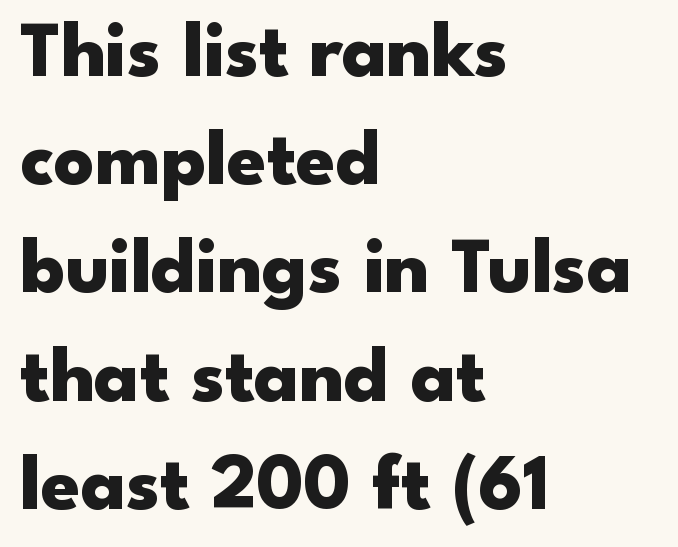
{"serif": "no", "italic": "no", "bold": "yes", "weight": "heavy", "width": "wide", "stroke_contrast": "low", "x_height": "small", "monospaced": "no", "underline": "no", "align": "left", "line_spacing": "normal", "line_spacing_ratio": 1.37, "letter_spacing": "normal", "letter_spacing_em": 0.0, "glyph_px": 79}
